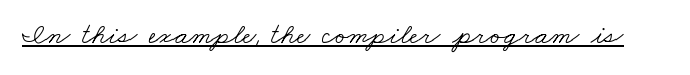
Has an underline been added? It has. Look at the tracking — it's just the regular setting, nothing added. The type family on display is of the serif kind. Do the characters align in a grid? No, the font is proportional. No extra ink here — the face is not bold.
